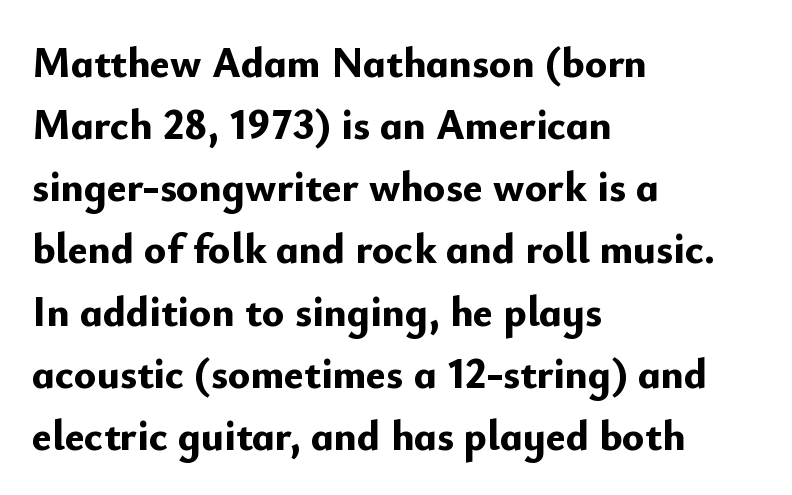
Interline gaps are of average width in this sample. Spacing verdict: proportional, widths tailored to each character. Check the space under the baseline: it is left empty. Every character sits straight up, as roman type does. Students, note that the glyphs here touch the page at normal intervals. These lines stack with their left ends in a neat column.
